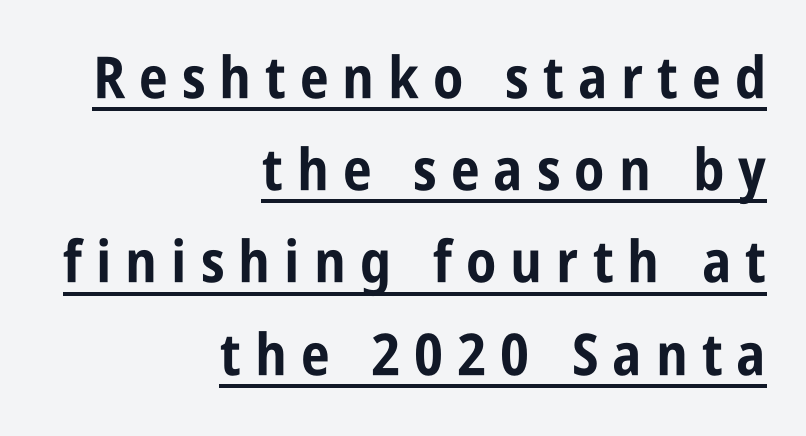
Q: Is the text bold? A: Yes.
Q: Is the text italic (slanted)? A: No, it is upright.
Q: Is the typeface a serif or a sans-serif typeface? A: Sans-serif.
Q: Is the text underlined? A: Yes.
Q: How is the paragraph aligned? A: Right-aligned.
Q: Is the spacing between letters normal or unusually wide? A: Unusually wide.
Q: Is the spacing between lines tight, normal or loose? A: Normal.
Q: Width (condensed, normal, or wide)? A: Condensed.
Q: Stroke contrast? A: Low.
Q: x-height? A: Large.
Q: Monospaced? A: No.
